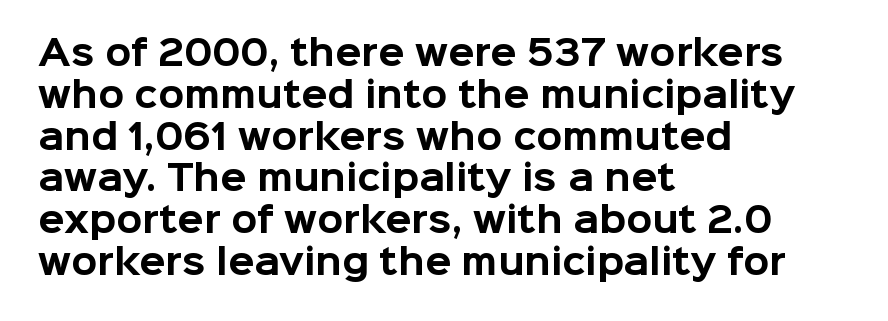
{"serif": "no", "italic": "no", "bold": "yes", "weight": "bold", "width": "normal", "stroke_contrast": "low", "x_height": "medium", "monospaced": "no", "underline": "no", "align": "left", "line_spacing_ratio": 1.23, "letter_spacing": "normal", "letter_spacing_em": 0.0, "glyph_px": 34}
